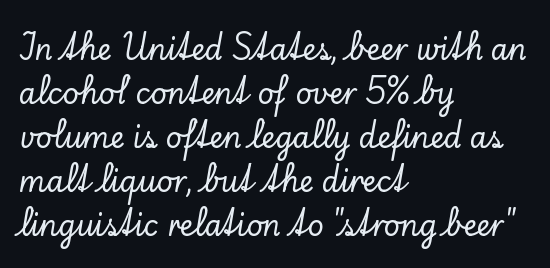
The image shows 28 px serif type; set left-aligned, normal line spacing (1.57x), normal letter spacing, not underlined; low stroke contrast and a small x-height.
